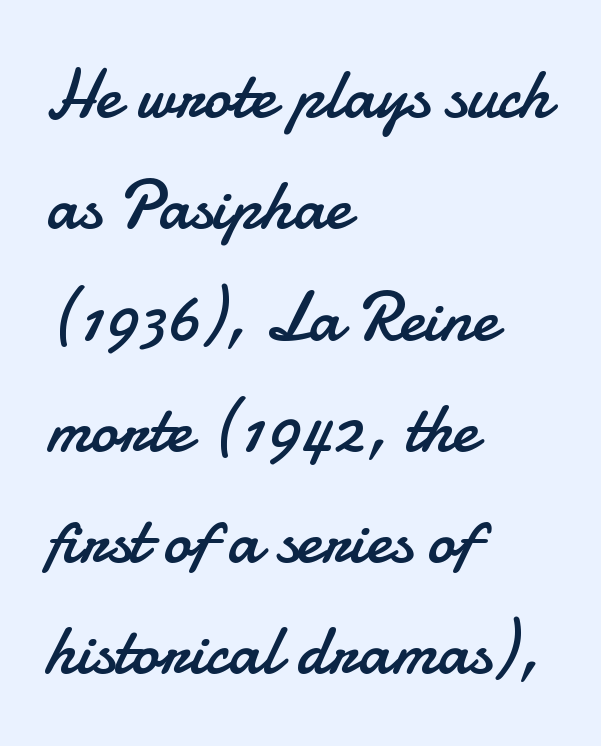
The image shows 70 px regular-weight sans-serif type; set left-aligned, normal line spacing (1.59x), normal letter spacing, not underlined; low stroke contrast and a small x-height.
